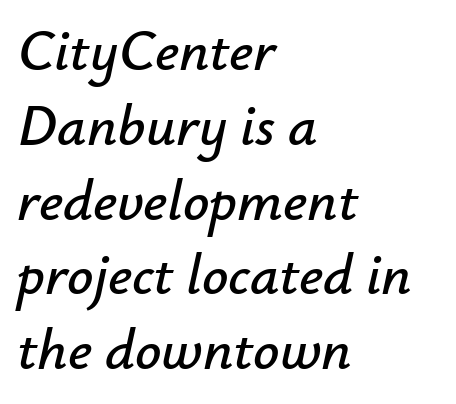
Q: Is the text italic (slanted)? A: Yes, it leans right by about 12 degrees.
Q: Is the text underlined? A: No.
Q: How is the paragraph aligned? A: Left-aligned.
Q: Is the spacing between letters normal or unusually wide? A: Normal.
Q: Is the spacing between lines tight, normal or loose? A: Normal.
Q: Width (condensed, normal, or wide)? A: Normal.
Q: Stroke contrast? A: Low.
Q: x-height? A: Small.
Q: Monospaced? A: No.
